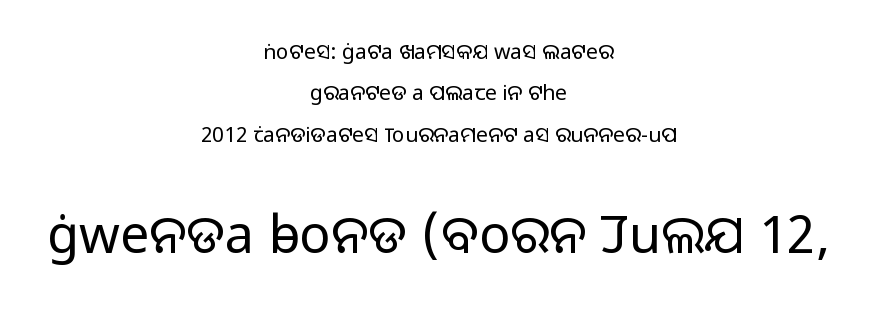
The image shows 52 px light sans-serif type, upright; set centered, loose line spacing (1.97x), normal letter spacing, not underlined; the second (bottom) block is 2.48x larger; low stroke contrast and a medium x-height.
